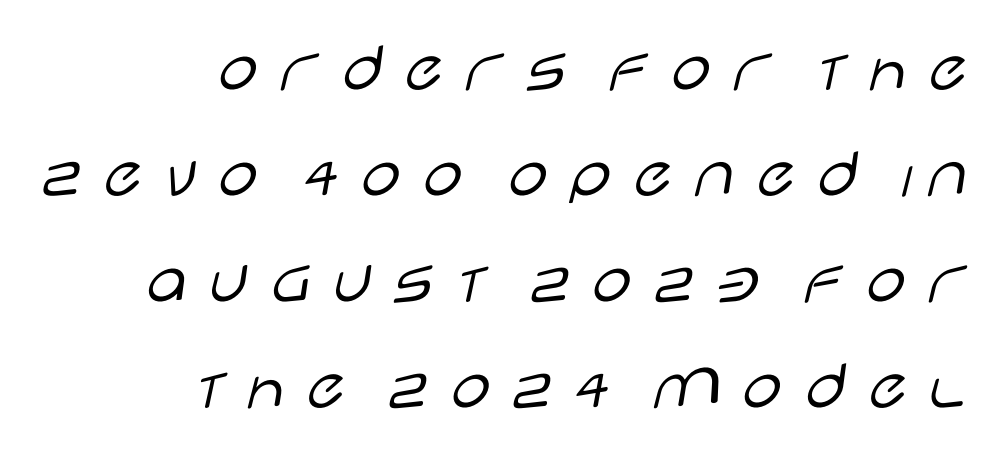
Q: Is the text bold? A: No.
Q: Is the text italic (slanted)? A: Yes.
Q: Is the typeface a serif or a sans-serif typeface? A: Sans-serif.
Q: Is the text underlined? A: No.
Q: How is the paragraph aligned? A: Right-aligned.
Q: Is the spacing between lines tight, normal or loose? A: Normal.
Q: Width (condensed, normal, or wide)? A: Wide.
Q: Stroke contrast? A: Low.
Q: x-height? A: Large.
Q: Monospaced? A: No.
